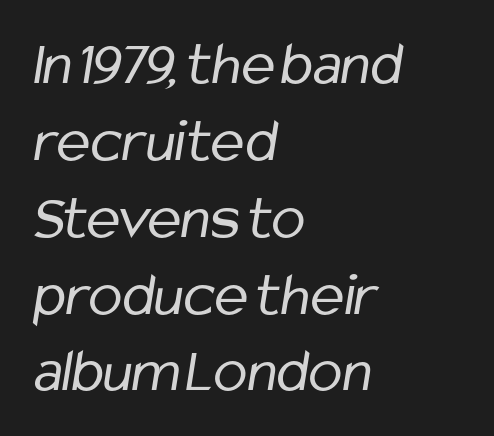
{"serif": "no", "bold": "no", "weight": "regular", "width": "condensed", "stroke_contrast": "low", "x_height": "medium", "monospaced": "no", "underline": "no", "align": "left", "line_spacing_ratio": 1.22, "letter_spacing": "normal", "letter_spacing_em": 0.0, "glyph_px": 63}
